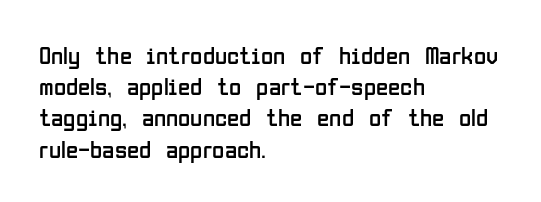
{"italic": "no", "bold": "no", "underline": "no", "align": "left", "line_spacing": "normal", "line_spacing_ratio": 1.25, "letter_spacing": "normal", "letter_spacing_em": 0.0, "glyph_px": 25}
